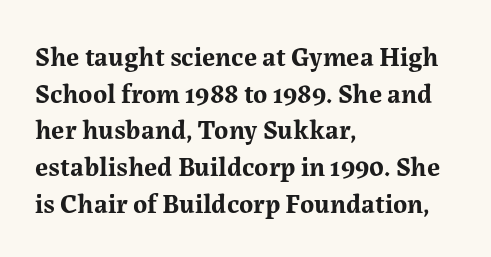
Q: Is the text bold? A: Yes.
Q: Is the text italic (slanted)? A: No, it is upright.
Q: Is the text underlined? A: No.
Q: How is the paragraph aligned? A: Left-aligned.
Q: Is the spacing between letters normal or unusually wide? A: Normal.
Q: Is the spacing between lines tight, normal or loose? A: Normal.
